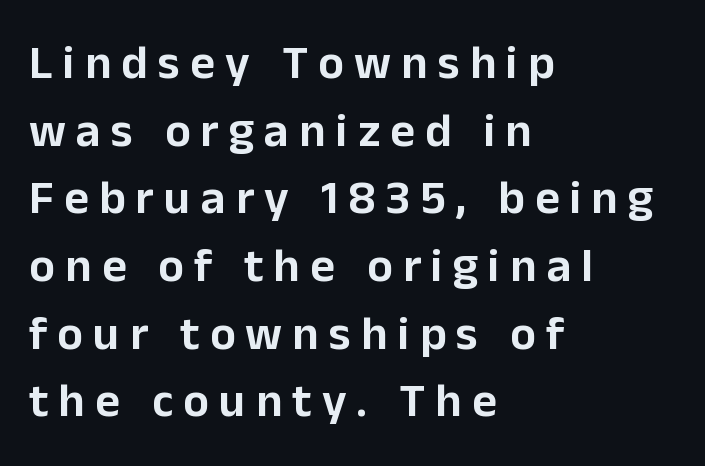
The image shows 48 px sans-serif type, upright; set left-aligned, normal line spacing (1.41x), unusually wide letter spacing (+0.21 em), not underlined; low stroke contrast and a medium x-height.
